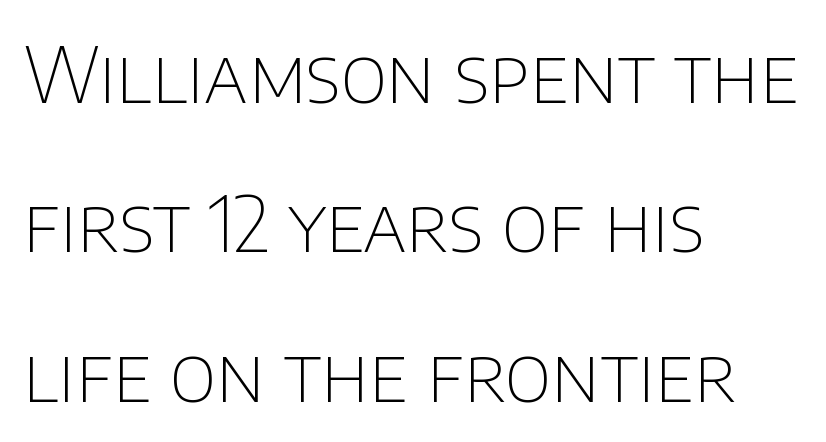
Q: Is the text bold? A: No.
Q: Is the text italic (slanted)? A: No, it is upright.
Q: Is the typeface a serif or a sans-serif typeface? A: Sans-serif.
Q: Is the text underlined? A: No.
Q: How is the paragraph aligned? A: Left-aligned.
Q: Is the spacing between letters normal or unusually wide? A: Normal.
Q: Is the spacing between lines tight, normal or loose? A: Loose.
Q: Width (condensed, normal, or wide)? A: Normal.
Q: Stroke contrast? A: Low.
Q: x-height? A: Large.
Q: Monospaced? A: No.
